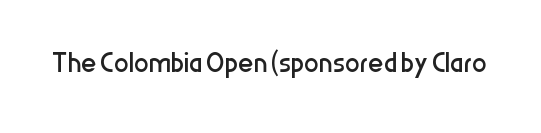
{"serif": "no", "italic": "no", "bold": "no", "weight": "regular", "width": "condensed", "stroke_contrast": "low", "x_height": "medium", "monospaced": "no", "underline": "no", "letter_spacing": "normal", "letter_spacing_em": 0.0, "glyph_px": 37}
